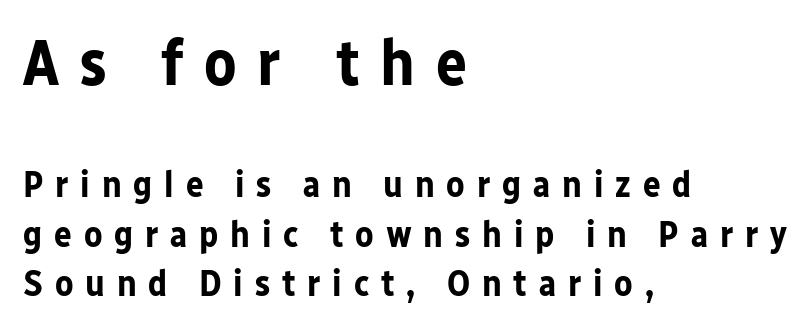
Notice how descenders clear the ascenders below comfortably — that's standard leading. These lines were composed using upright roman letters. The letters are spread apart with noticeably loose tracking. These lines stack with their left ends in a neat column.
